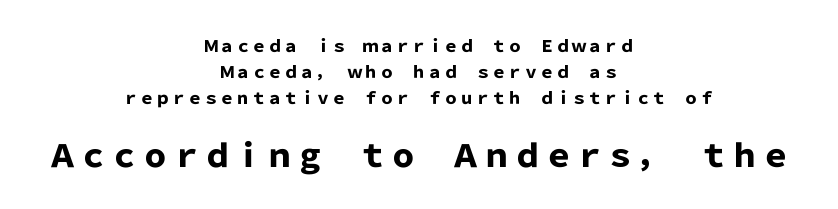
Q: Is the text bold? A: Yes.
Q: Is the text italic (slanted)? A: No, it is upright.
Q: Is the typeface a serif or a sans-serif typeface? A: Sans-serif.
Q: Is the text underlined? A: No.
Q: How is the paragraph aligned? A: Centered.
Q: Is the spacing between letters normal or unusually wide? A: Normal.
Q: Is the spacing between lines tight, normal or loose? A: Normal.
Q: Which block of text is set in a larger size, the first (top) or the second (bottom)? A: The second (bottom) one.
Q: Width (condensed, normal, or wide)? A: Normal.
Q: Stroke contrast? A: Low.
Q: x-height? A: Medium.
Q: Monospaced? A: No.
